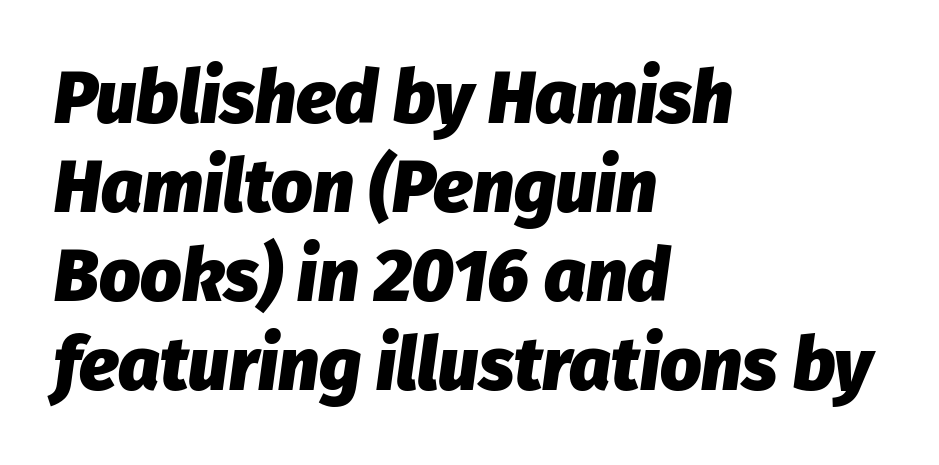
Proportional: the letters do not fall into vertical columns. Letter spacing: default. A clean baseline with only descenders dipping below it. When letters slant like this, we call the style italic. Where is the straight margin? On the left. A full-strength bold gives these letters their thick strokes.
